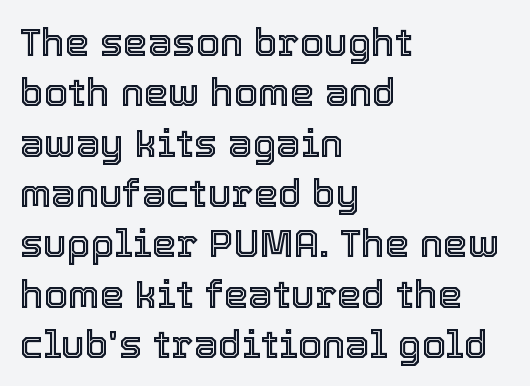
The image shows 39 px text type, upright; set left-aligned, normal line spacing (1.29x), normal letter spacing, not underlined; a medium x-height.
